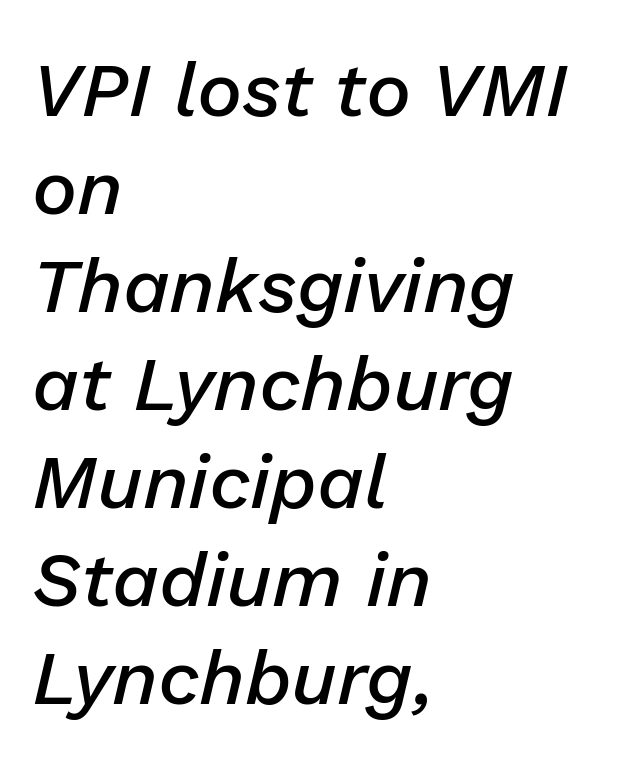
How heavy is the stroke? Medium-heavy — a semibold, shy of bold. Spacing verdict: proportional, widths tailored to each character. Italic? Definitely — the glyphs are oblique. The string is rendered with underlining switched off.
